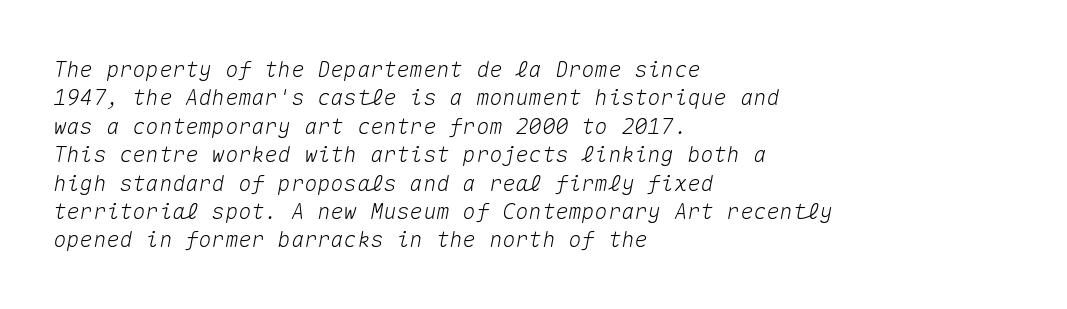
Q: Is the text italic (slanted)? A: Yes, it leans right by about 10 degrees.
Q: Is the text underlined? A: No.
Q: How is the paragraph aligned? A: Left-aligned.
Q: Is the spacing between letters normal or unusually wide? A: Normal.
Q: Is the spacing between lines tight, normal or loose? A: Normal.
